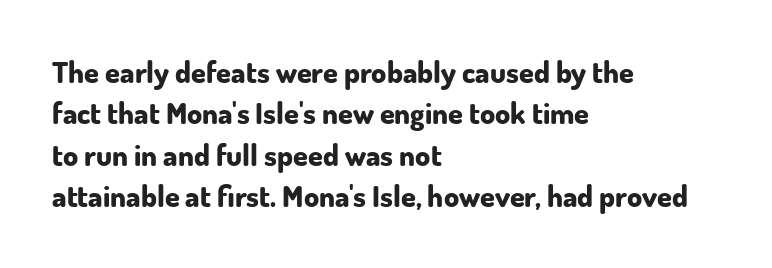
How heavy is the stroke? Heavy — this is a bold. The letterforms sit shoulder to shoulder at normal distance. The typesetter chose a ragged-right arrangement here. These lines sit exactly where default settings would place them. Here the designer chose a conventional face with non-uniform glyph widths.
